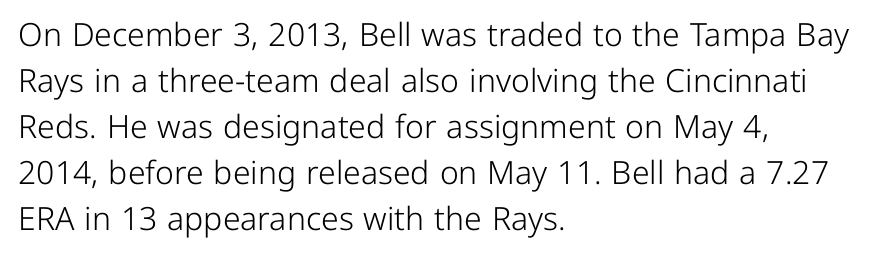
The image shows 32 px light sans-serif type, upright; set left-aligned, normal line spacing (1.44x), normal letter spacing, not underlined; low stroke contrast and a medium x-height.
